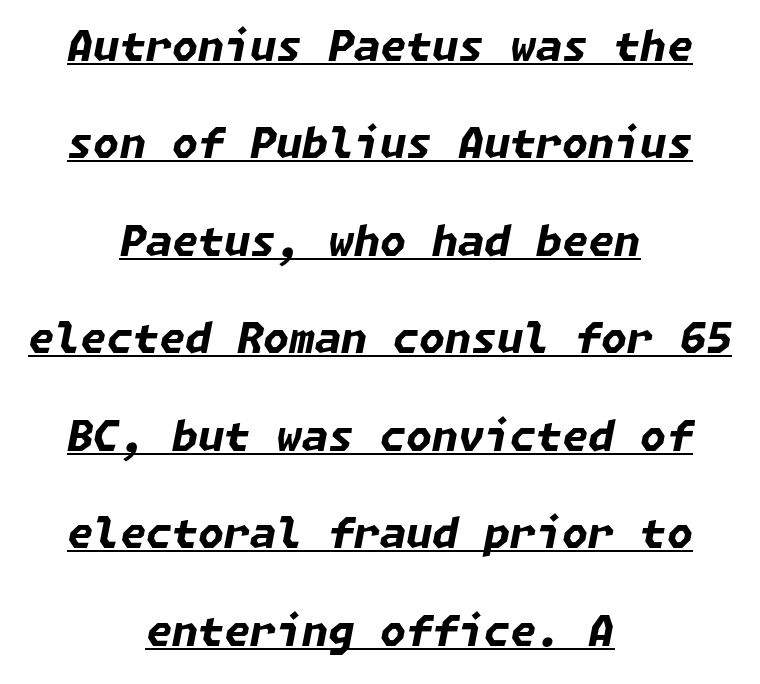
Q: Is the text bold? A: Yes.
Q: Is the text italic (slanted)? A: Yes, it leans right by about 11 degrees.
Q: Is the text underlined? A: Yes.
Q: How is the paragraph aligned? A: Centered.
Q: Is the spacing between letters normal or unusually wide? A: Normal.
Q: Is the spacing between lines tight, normal or loose? A: Loose.
Q: Width (condensed, normal, or wide)? A: Normal.
Q: Stroke contrast? A: Low.
Q: x-height? A: Medium.
